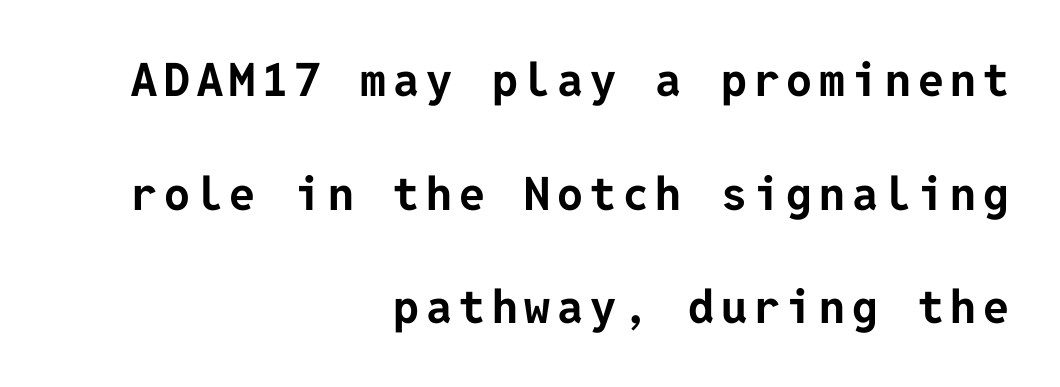
Q: Is the text bold? A: Yes.
Q: Is the text italic (slanted)? A: No, it is upright.
Q: Is the typeface a serif or a sans-serif typeface? A: Sans-serif.
Q: Is the text underlined? A: No.
Q: How is the paragraph aligned? A: Right-aligned.
Q: Is the spacing between lines tight, normal or loose? A: Loose.
Q: Width (condensed, normal, or wide)? A: Normal.
Q: Stroke contrast? A: Low.
Q: x-height? A: Medium.
